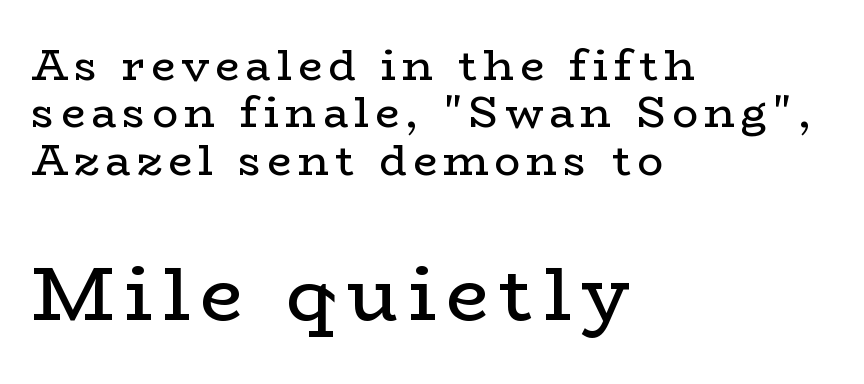
The font is comparable to plain body text, perhaps lighter. The strip under each line holds only bare page. Compared with a centered layout, this one pins lines to the left instead. A typesetter would mark this as roman, not italic.
